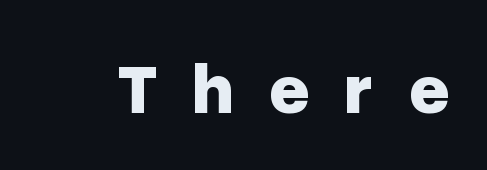
Style check: upright. The characters look thick and weighty, a clear bold. No feet cap the strokes, marking this as sans-serif type. A typesetter would call this proportional, since set widths differ per character. Bare-footed words on every line.
